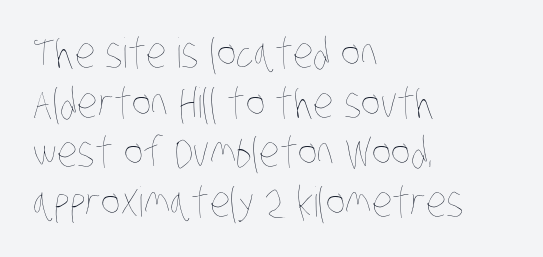
A student would call this left alignment; a typographer would say flush left, rag right. Spacing between characters is what you'd get straight out of the box. Varying glyph widths throughout — classic text-font behaviour. A light-to-regular cut is what we see here.
